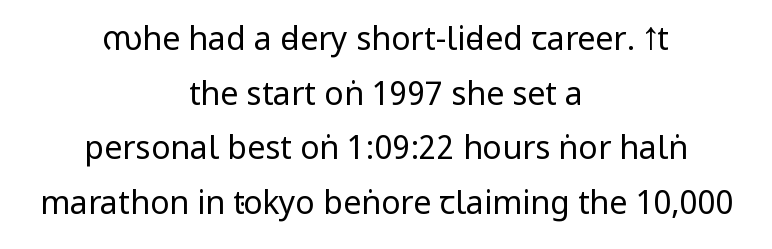
Q: Is the text bold? A: No.
Q: Is the text italic (slanted)? A: No, it is upright.
Q: Is the typeface a serif or a sans-serif typeface? A: Sans-serif.
Q: Is the text underlined? A: No.
Q: How is the paragraph aligned? A: Centered.
Q: Is the spacing between letters normal or unusually wide? A: Normal.
Q: Width (condensed, normal, or wide)? A: Condensed.
Q: Stroke contrast? A: Low.
Q: x-height? A: Large.
Q: Monospaced? A: No.
